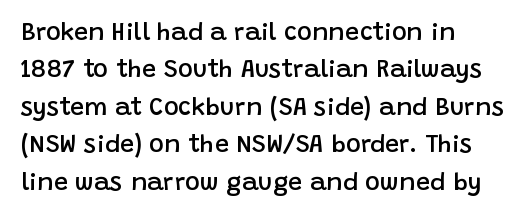
Q: Is the text bold? A: Semi-bold.
Q: Is the text italic (slanted)? A: No, it is upright.
Q: Is the text underlined? A: No.
Q: How is the paragraph aligned? A: Left-aligned.
Q: Is the spacing between letters normal or unusually wide? A: Normal.
Q: Is the spacing between lines tight, normal or loose? A: Normal.
